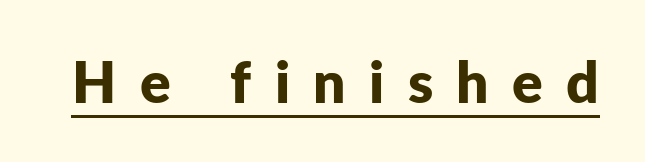
The image shows 57 px bold sans-serif type, upright; set unusually wide letter spacing (+0.41 em), underlined; low stroke contrast and a medium x-height.
